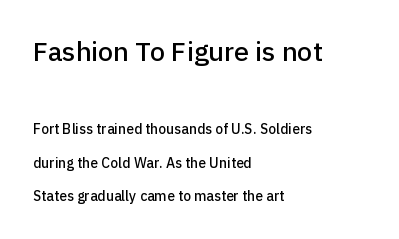
The image shows 27 px text type, upright; set left-aligned, loose line spacing (2.39x), normal letter spacing, not underlined; the first (top) block is 1.93x larger.
